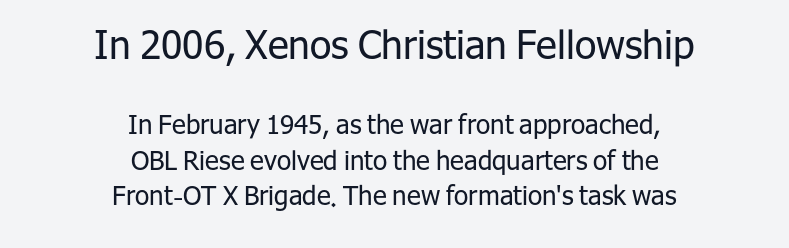
{"serif": "no", "italic": "no", "bold": "no", "weight": "regular", "width": "normal", "stroke_contrast": "low", "x_height": "medium", "monospaced": "no", "underline": "no", "align": "center", "line_spacing": "normal", "line_spacing_ratio": 1.36, "letter_spacing": "normal", "letter_spacing_em": 0.0, "larger_block": "first", "size_ratio": 1.5, "glyph_px": 39}
